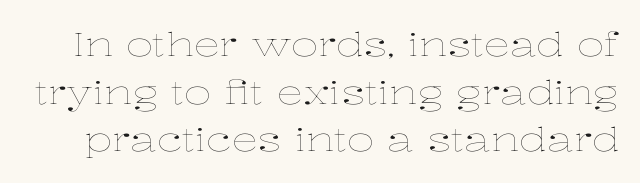
Q: Is the text bold? A: No.
Q: Is the text italic (slanted)? A: No, it is upright.
Q: Is the text underlined? A: No.
Q: Is the spacing between letters normal or unusually wide? A: Normal.
Q: Is the spacing between lines tight, normal or loose? A: Normal.
Q: Width (condensed, normal, or wide)? A: Wide.
Q: Stroke contrast? A: Low.
Q: x-height? A: Medium.
Q: Monospaced? A: No.
